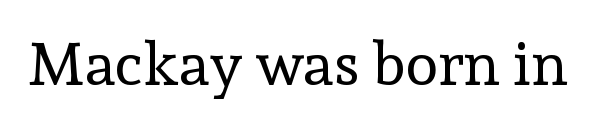
The image shows 60 px regular-weight serif type, upright; set normal letter spacing, not underlined; a medium x-height.
